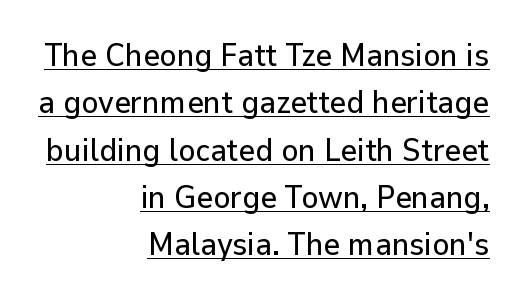
{"serif": "no", "italic": "no", "width": "normal", "stroke_contrast": "low", "x_height": "medium", "monospaced": "no", "underline": "yes", "align": "right", "line_spacing": "normal", "line_spacing_ratio": 1.48, "letter_spacing": "normal", "letter_spacing_em": 0.0, "glyph_px": 32}
